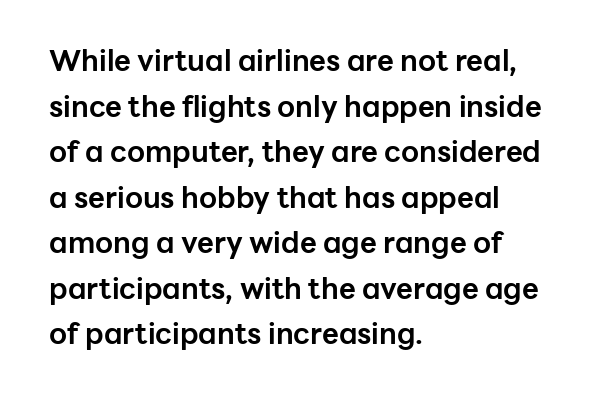
Q: Is the text bold? A: Yes.
Q: Is the text italic (slanted)? A: No, it is upright.
Q: Is the typeface a serif or a sans-serif typeface? A: Sans-serif.
Q: Is the text underlined? A: No.
Q: How is the paragraph aligned? A: Left-aligned.
Q: Is the spacing between letters normal or unusually wide? A: Normal.
Q: Is the spacing between lines tight, normal or loose? A: Normal.
Q: Width (condensed, normal, or wide)? A: Normal.
Q: Stroke contrast? A: Low.
Q: x-height? A: Medium.
Q: Monospaced? A: No.
